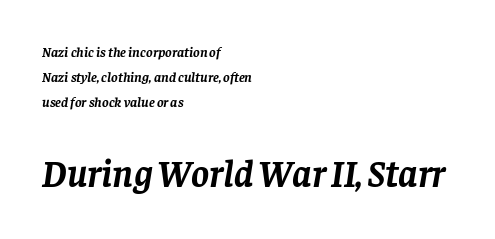
A dark, heavy texture on the line: the type is bold. The letterforms sit shoulder to shoulder at normal distance. Larger block? The one below; the one above is distinctly smaller. Anything drawn beneath the words? Only blank space.
